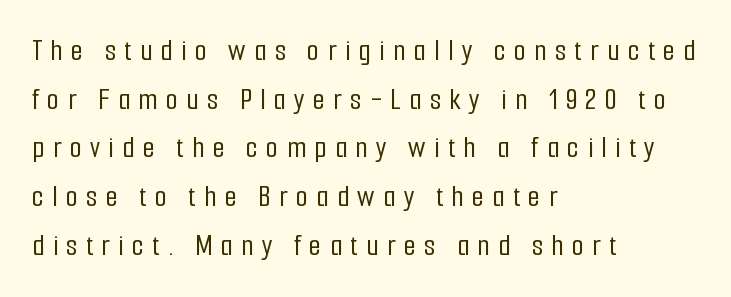
{"serif": "no", "italic": "no", "width": "condensed", "stroke_contrast": "low", "x_height": "medium", "monospaced": "no", "underline": "no", "align": "left", "line_spacing": "normal", "line_spacing_ratio": 1.57, "letter_spacing": "wide", "letter_spacing_em": 0.27, "glyph_px": 31}
